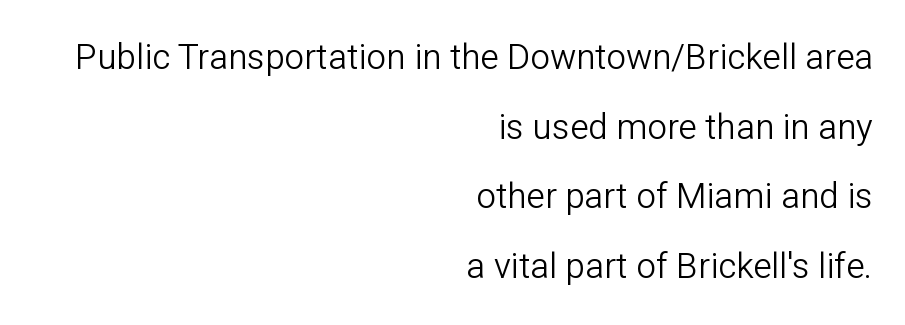
{"serif": "no", "italic": "no", "bold": "no", "weight": "light", "width": "normal", "stroke_contrast": "low", "x_height": "medium", "monospaced": "no", "underline": "no", "align": "right", "line_spacing": "loose", "line_spacing_ratio": 1.99, "letter_spacing": "normal", "letter_spacing_em": 0.0, "glyph_px": 35}
